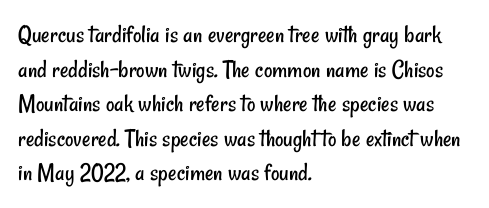
The passage shown stacks its lines at a standard gap. The lines in this sample share a left origin and differ only in where they stop. Words appear dense and cohesive because spacing is normal. Only glyphs here, with clear space below each row. Ink coverage per letter is moderate at most.
